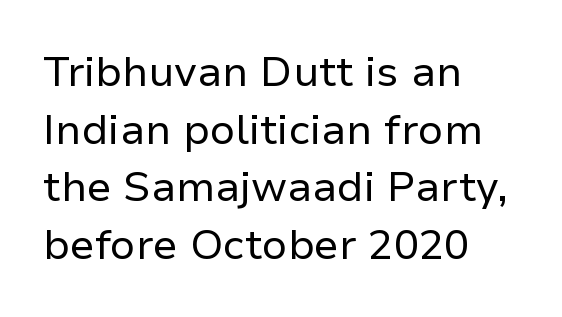
Q: Is the text bold? A: No.
Q: Is the text italic (slanted)? A: No, it is upright.
Q: Is the typeface a serif or a sans-serif typeface? A: Sans-serif.
Q: Is the text underlined? A: No.
Q: How is the paragraph aligned? A: Left-aligned.
Q: Is the spacing between letters normal or unusually wide? A: Normal.
Q: Is the spacing between lines tight, normal or loose? A: Normal.
Q: Width (condensed, normal, or wide)? A: Normal.
Q: Stroke contrast? A: Low.
Q: x-height? A: Medium.
Q: Monospaced? A: No.
